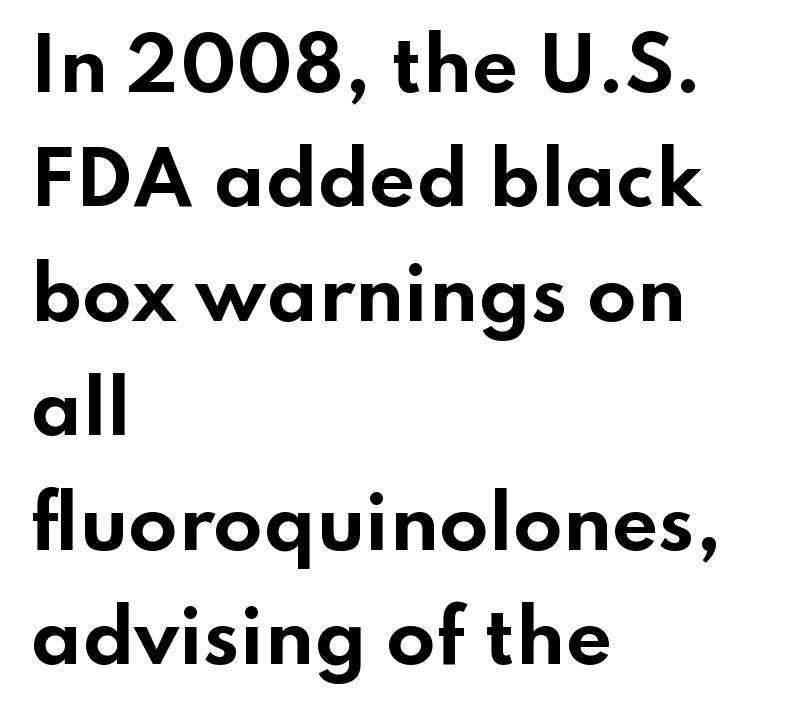
This sample uses plain, unmodified letter spacing. The rendering uses a moderate line-height, typical for paragraphs. Spacing verdict: proportional, widths tailored to each character. Emphasis by weight is at full strength: bold.
